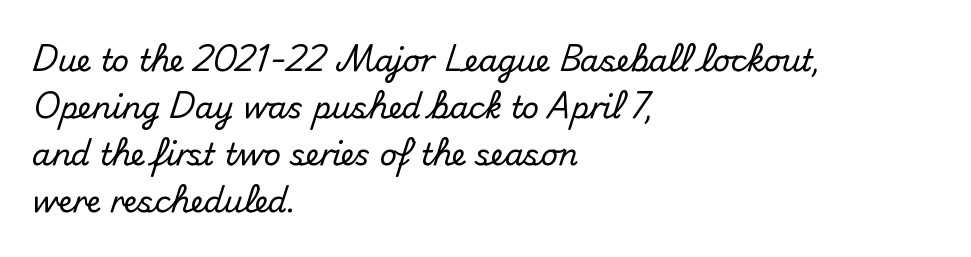
Q: Is the text italic (slanted)? A: Yes.
Q: Is the typeface a serif or a sans-serif typeface? A: Sans-serif.
Q: Is the text underlined? A: No.
Q: How is the paragraph aligned? A: Left-aligned.
Q: Is the spacing between letters normal or unusually wide? A: Normal.
Q: Is the spacing between lines tight, normal or loose? A: Normal.
Q: Width (condensed, normal, or wide)? A: Normal.
Q: Stroke contrast? A: Medium.
Q: x-height? A: Small.
Q: Monospaced? A: No.
